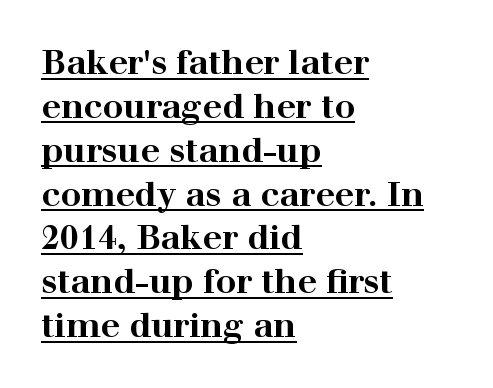
Q: Is the text bold? A: Yes.
Q: Is the text italic (slanted)? A: No, it is upright.
Q: Is the typeface a serif or a sans-serif typeface? A: Serif.
Q: Is the text underlined? A: Yes.
Q: How is the paragraph aligned? A: Left-aligned.
Q: Is the spacing between letters normal or unusually wide? A: Normal.
Q: Is the spacing between lines tight, normal or loose? A: Normal.
Q: Width (condensed, normal, or wide)? A: Wide.
Q: Stroke contrast? A: High.
Q: x-height? A: Medium.
Q: Monospaced? A: No.
